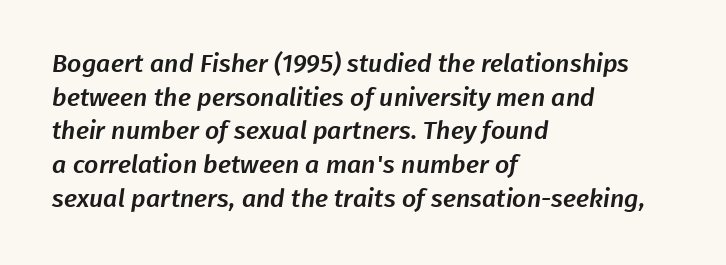
{"underline": "no", "align": "left", "line_spacing": "normal", "line_spacing_ratio": 1.35, "letter_spacing": "normal", "letter_spacing_em": 0.0, "glyph_px": 25}
